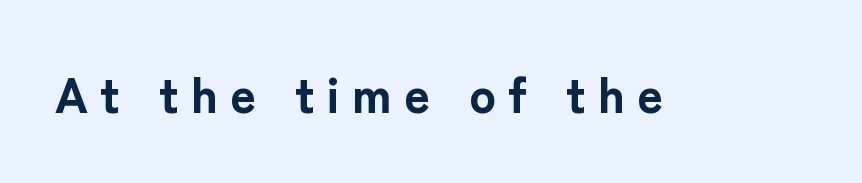
{"serif": "no", "italic": "no", "bold": "yes", "weight": "bold", "width": "normal", "stroke_contrast": "low", "x_height": "medium", "monospaced": "no", "underline": "no", "letter_spacing": "wide", "letter_spacing_em": 0.25, "glyph_px": 50}
